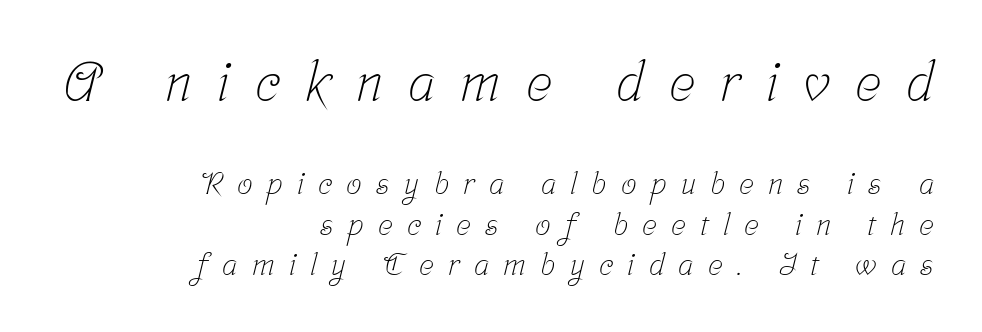
{"serif": "yes", "bold": "no", "weight": "light", "width": "condensed", "stroke_contrast": "low", "x_height": "medium", "monospaced": "no", "underline": "no", "align": "right", "line_spacing": "normal", "line_spacing_ratio": 1.31, "letter_spacing": "wide", "letter_spacing_em": 0.46, "larger_block": "first", "size_ratio": 1.77, "glyph_px": 55}
